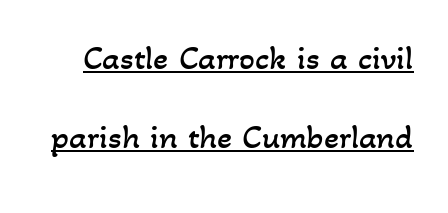
Q: Is the text bold? A: No.
Q: Is the text underlined? A: Yes.
Q: Is the spacing between letters normal or unusually wide? A: Normal.
Q: Is the spacing between lines tight, normal or loose? A: Loose.
Q: Width (condensed, normal, or wide)? A: Normal.
Q: Stroke contrast? A: Low.
Q: x-height? A: Small.
Q: Monospaced? A: No.
